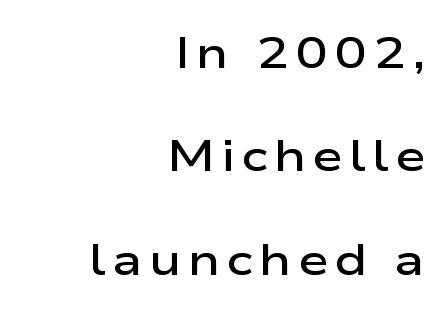
{"serif": "no", "italic": "no", "bold": "semi", "weight": "semibold", "width": "wide", "stroke_contrast": "low", "x_height": "medium", "monospaced": "no", "underline": "no", "align": "right", "line_spacing": "loose", "line_spacing_ratio": 2.35, "glyph_px": 44}
